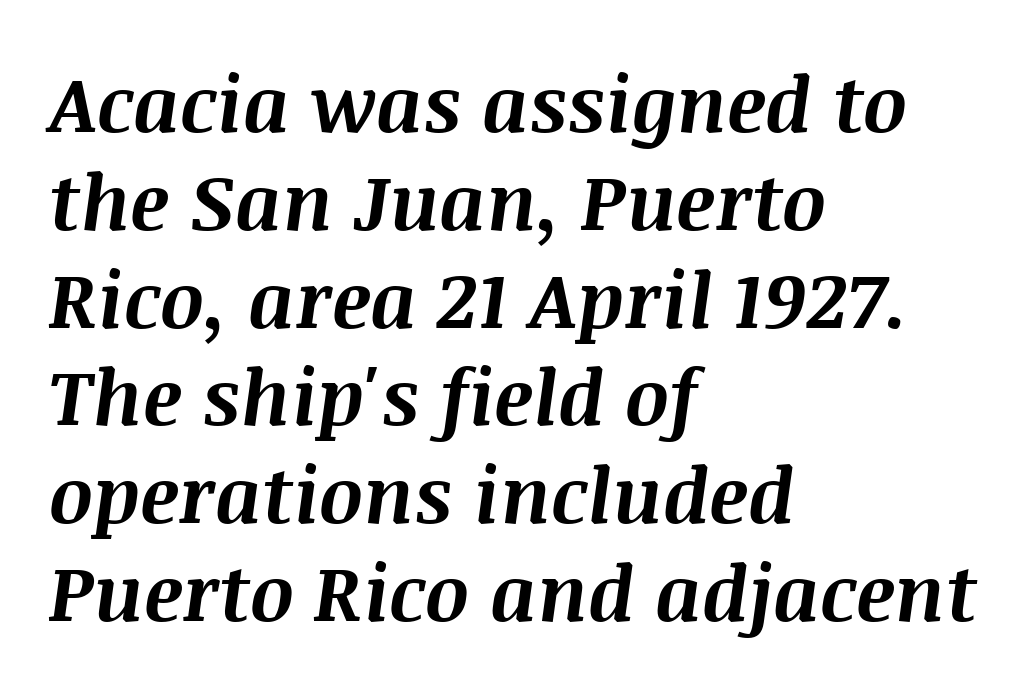
The image shows 77 px bold type, italic (leaning right); set left-aligned, normal line spacing (1.27x), normal letter spacing, not underlined; medium stroke contrast and a large x-height.
